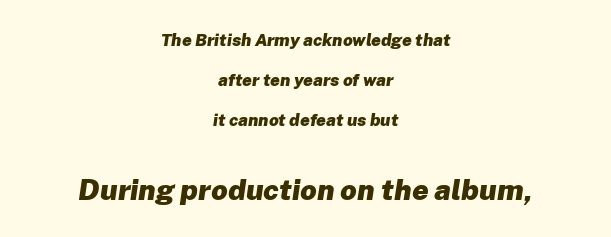
The passage shown begins with its smaller block and ends with its larger one. A typesetter would call this leading open, well beyond the default. The passage is arranged like a title page — every line centered. The passage shown leans; its letterforms are oblique. The rendering uses natural spacing where letterforms have individual widths. Heft: maximum for text — a bold.
